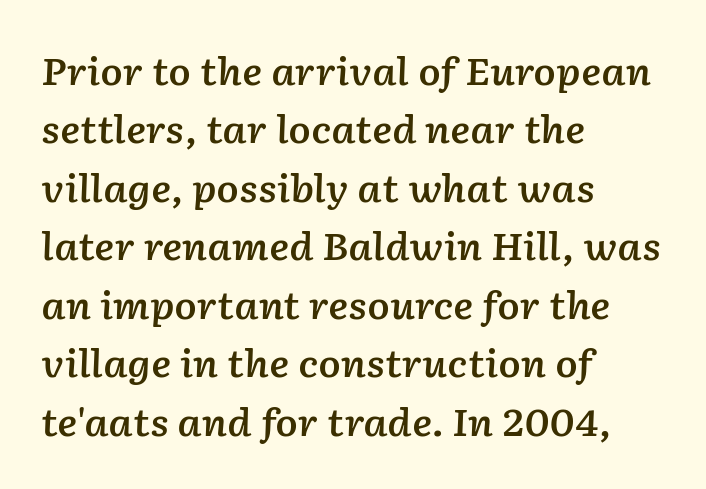
{"italic": "yes", "lean": "right", "slant_degrees": 2, "bold": "semi", "weight": "semibold", "width": "normal", "stroke_contrast": "low", "x_height": "medium", "monospaced": "no", "underline": "no", "align": "left", "line_spacing": "normal", "line_spacing_ratio": 1.58, "letter_spacing": "normal", "letter_spacing_em": 0.0, "glyph_px": 37}
